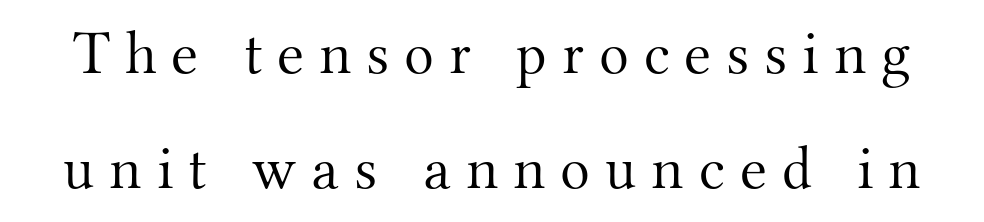
The image shows 62 px light serif type, upright; set line spacing 1.86x, unusually wide letter spacing (+0.24 em), not underlined; medium stroke contrast and a small x-height.
